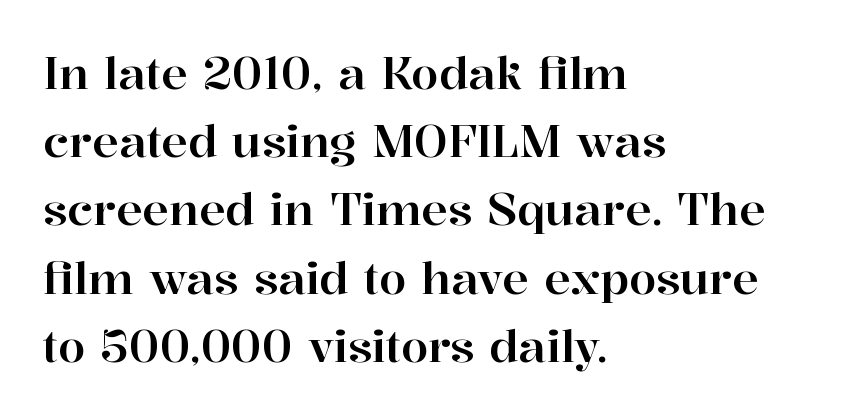
The image shows 44 px serif type, upright; set left-aligned, normal line spacing (1.55x), normal letter spacing, not underlined; high stroke contrast and a medium x-height.
